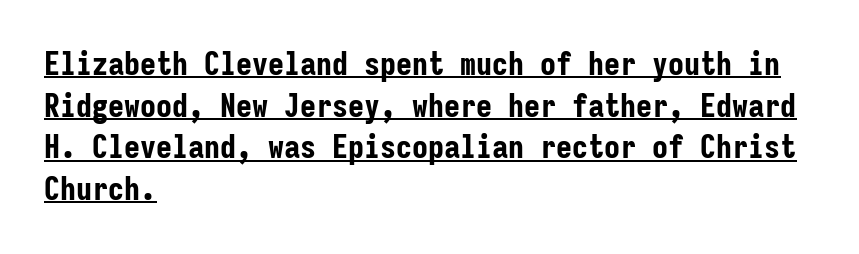
The lettering stays uniformly vertical, giving the passage a roman look. Somebody hit Ctrl+U on this one — the words are underlined. Short note: letters normally spaced. Vertically, the passage feels balanced, rows spaced as you'd expect.
